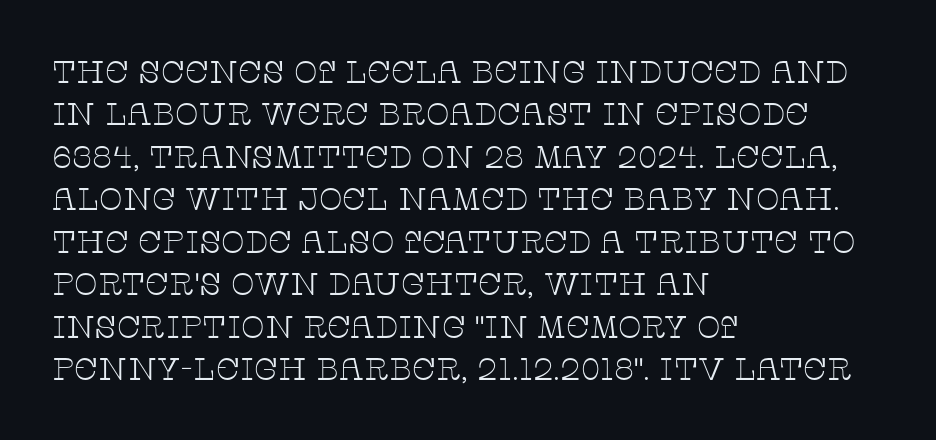
{"serif": "yes", "italic": "no", "bold": "no", "weight": "thin", "width": "wide", "stroke_contrast": "low", "x_height": "large", "monospaced": "no", "underline": "no", "align": "left", "line_spacing": "normal", "line_spacing_ratio": 1.37, "letter_spacing": "normal", "letter_spacing_em": 0.0, "glyph_px": 31}
